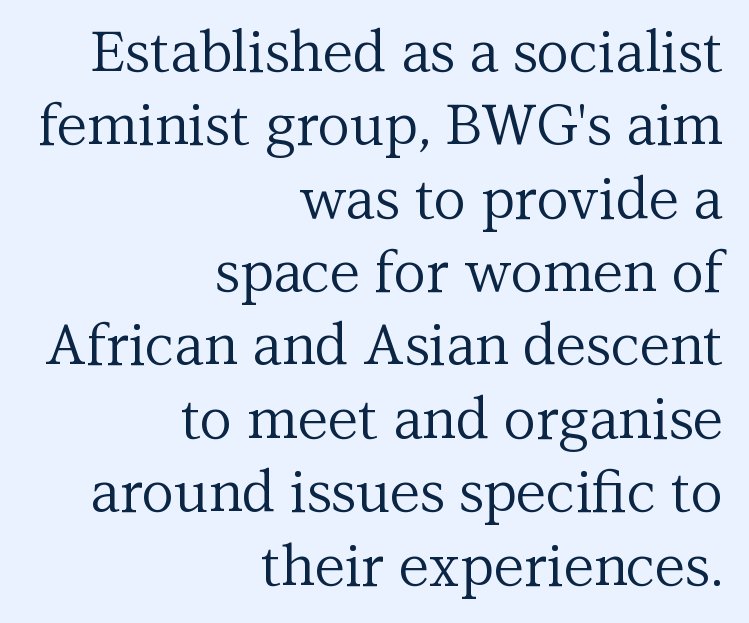
Q: Is the text bold? A: No.
Q: Is the text italic (slanted)? A: No, it is upright.
Q: Is the typeface a serif or a sans-serif typeface? A: Serif.
Q: Is the text underlined? A: No.
Q: How is the paragraph aligned? A: Right-aligned.
Q: Is the spacing between letters normal or unusually wide? A: Normal.
Q: Is the spacing between lines tight, normal or loose? A: Normal.
Q: Width (condensed, normal, or wide)? A: Normal.
Q: Stroke contrast? A: Medium.
Q: x-height? A: Medium.
Q: Monospaced? A: No.
